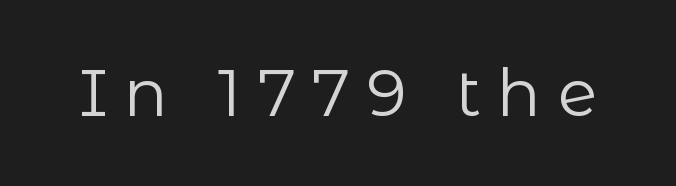
{"serif": "no", "italic": "no", "bold": "no", "weight": "regular", "width": "normal", "stroke_contrast": "low", "x_height": "medium", "monospaced": "no", "underline": "no", "letter_spacing": "wide", "letter_spacing_em": 0.25, "glyph_px": 65}
